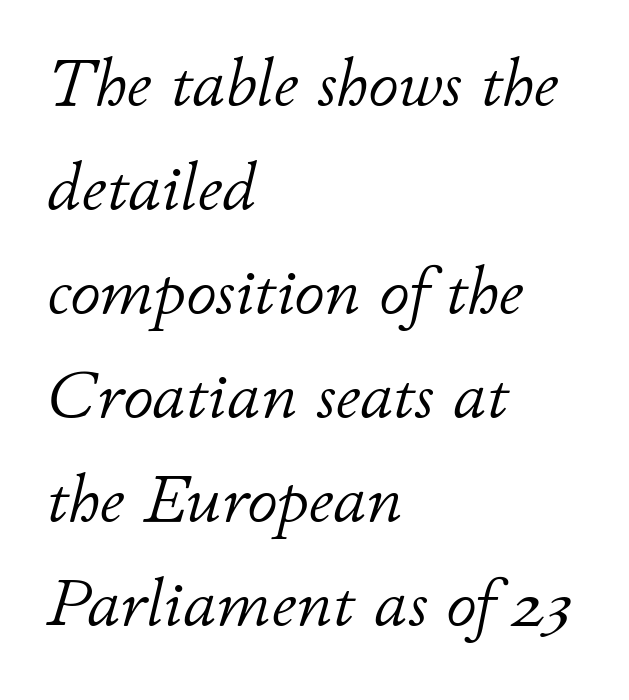
The image shows 68 px light type, italic (leaning right); set left-aligned, normal line spacing (1.53x), normal letter spacing, not underlined; low stroke contrast and a small x-height.
